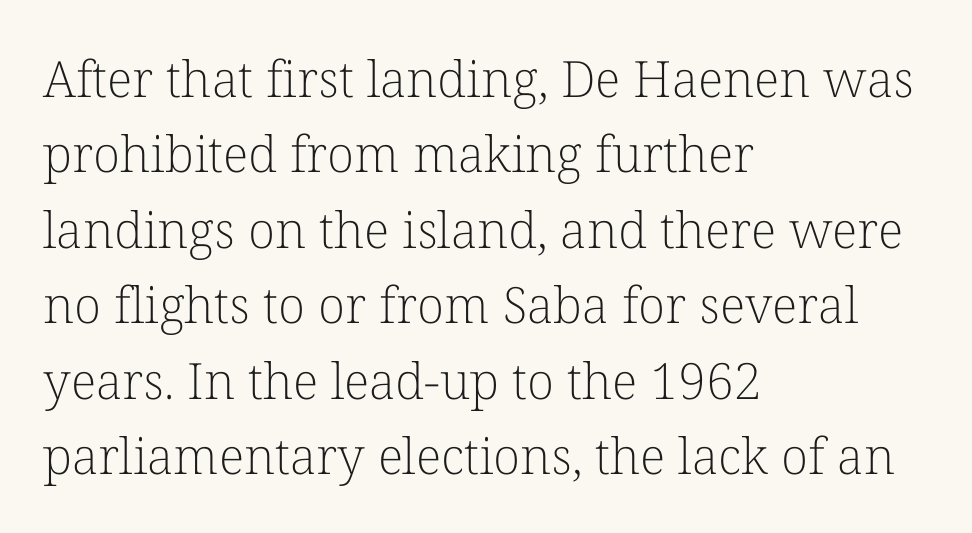
Unlike italic type, these characters show no tilt at all. Is this a sans? No — the strokes have serifs. This block has exactly the height ordinary leading produces. The zone under the glyphs is completely vacant. The letters advance in unequal steps, a hallmark of proportional type. The letterforms sit at book weight or below.
